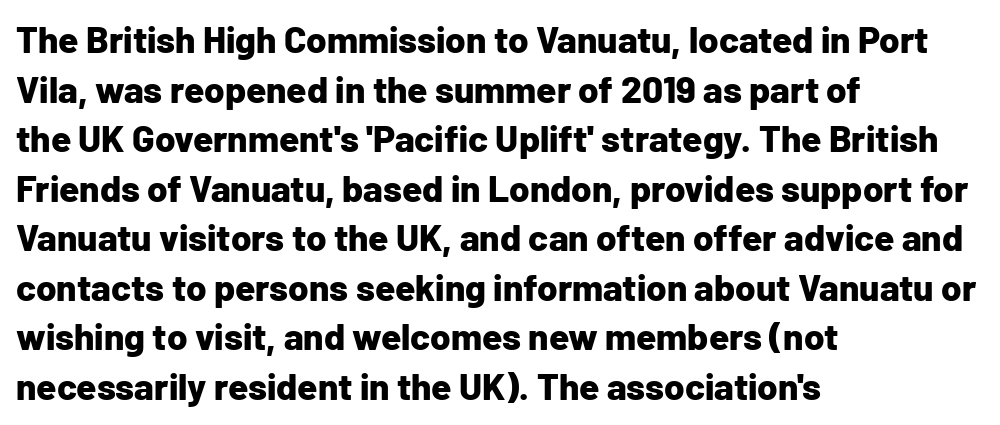
{"serif": "no", "italic": "no", "bold": "yes", "weight": "bold", "width": "normal", "stroke_contrast": "low", "x_height": "medium", "monospaced": "no", "underline": "no", "align": "left", "line_spacing": "normal", "line_spacing_ratio": 1.34, "letter_spacing": "normal", "letter_spacing_em": 0.0, "glyph_px": 37}
